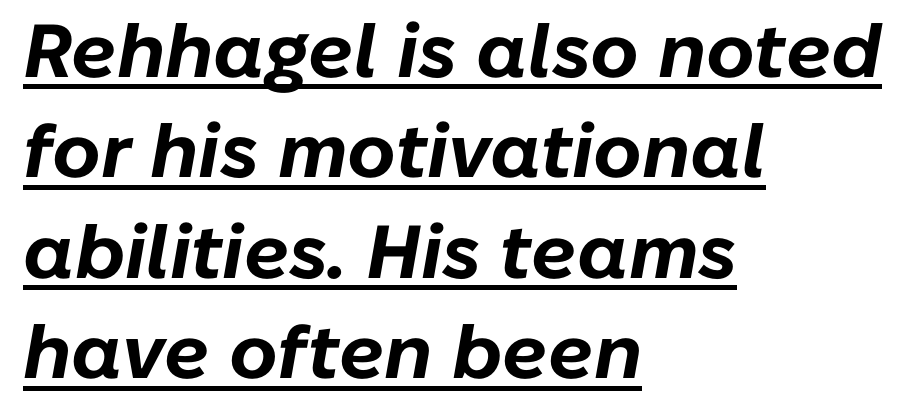
Is there much room between lines? A standard amount, neither cramped nor airy. Leftover space on each line is placed entirely after the last word. Slanted lettering throughout. Compared with an ordinary text face, these strokes are far heavier — a full bold.
